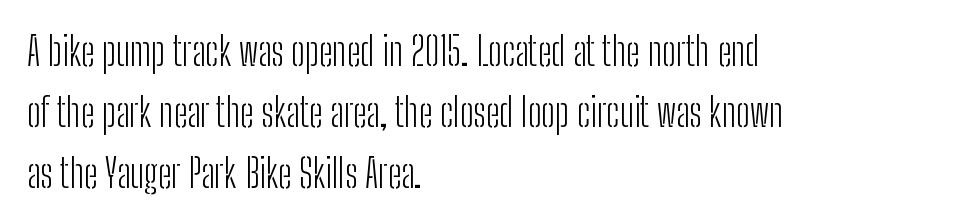
Q: Is the text bold? A: No.
Q: Is the text italic (slanted)? A: No, it is upright.
Q: Is the typeface a serif or a sans-serif typeface? A: Sans-serif.
Q: Is the text underlined? A: No.
Q: How is the paragraph aligned? A: Left-aligned.
Q: Is the spacing between letters normal or unusually wide? A: Normal.
Q: Is the spacing between lines tight, normal or loose? A: Normal.
Q: Width (condensed, normal, or wide)? A: Condensed.
Q: Stroke contrast? A: Low.
Q: x-height? A: Medium.
Q: Monospaced? A: No.
